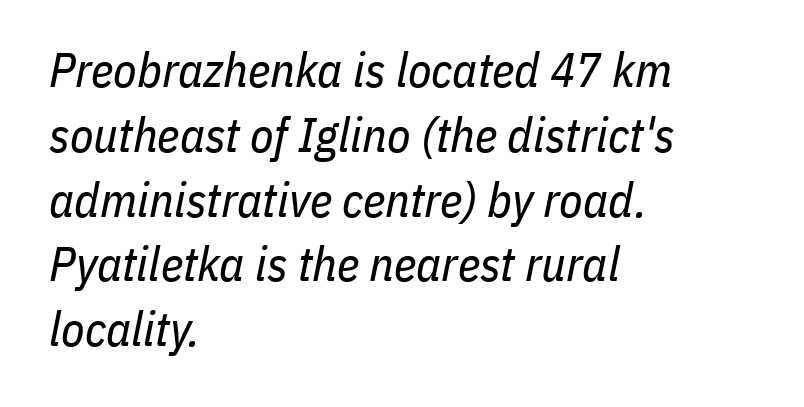
{"italic": "yes", "lean": "right", "slant_degrees": 11, "bold": "no", "weight": "regular", "width": "condensed", "stroke_contrast": "low", "x_height": "medium", "monospaced": "no", "underline": "no", "align": "left", "line_spacing": "normal", "line_spacing_ratio": 1.35, "letter_spacing": "normal", "letter_spacing_em": 0.0, "glyph_px": 48}
